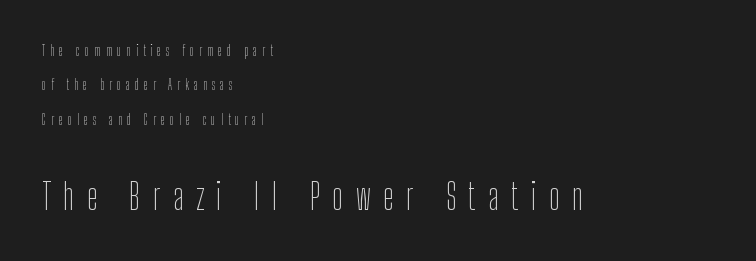
{"serif": "no", "italic": "no", "bold": "no", "weight": "thin", "width": "condensed", "stroke_contrast": "low", "x_height": "medium", "monospaced": "no", "underline": "no", "align": "left", "line_spacing": "loose", "line_spacing_ratio": 2.46, "letter_spacing": "wide", "letter_spacing_em": 0.35, "larger_block": "second", "size_ratio": 2.57, "glyph_px": 36}
